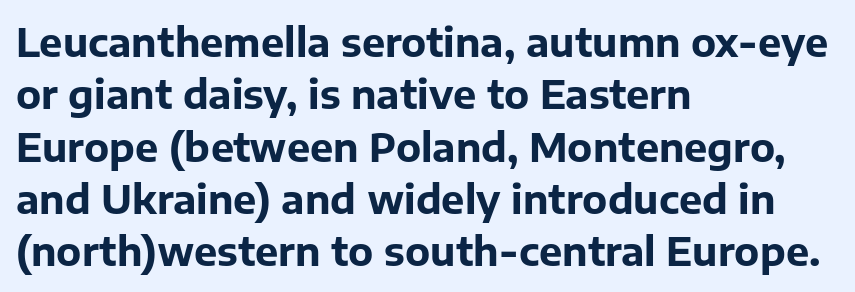
{"serif": "no", "italic": "no", "bold": "yes", "weight": "bold", "width": "normal", "stroke_contrast": "low", "x_height": "medium", "monospaced": "no", "underline": "no", "align": "left", "line_spacing": "normal", "line_spacing_ratio": 1.34, "letter_spacing": "normal", "letter_spacing_em": 0.0, "glyph_px": 39}
